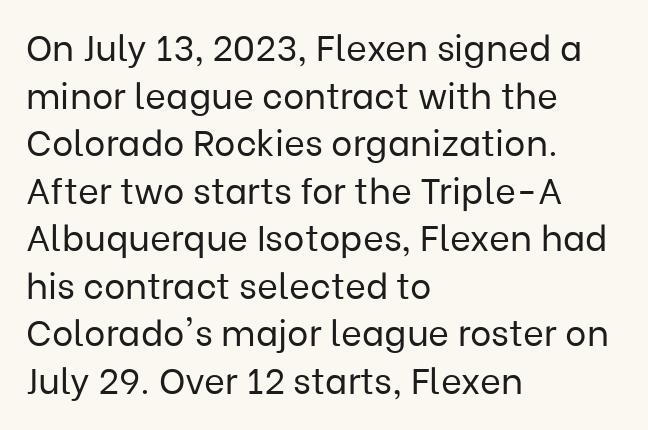
Observe the absence of serifs on each vertical stroke in this sample. Notice how descenders clear the ascenders below comfortably — that's standard leading. Line starts are locked; line ends wander. A typesetter would call this proportional, since set widths differ per character. The passage shown is not underscored anywhere. A typesetter would mark this as roman, not italic.
